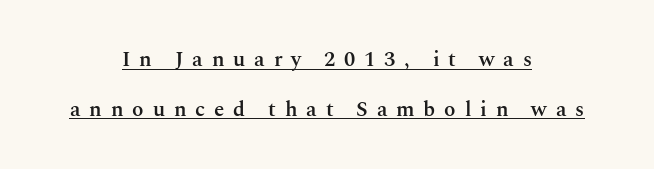
Q: Is the text bold? A: Semi-bold.
Q: Is the text italic (slanted)? A: No, it is upright.
Q: Is the text underlined? A: Yes.
Q: How is the paragraph aligned? A: Centered.
Q: Is the spacing between letters normal or unusually wide? A: Unusually wide.
Q: Is the spacing between lines tight, normal or loose? A: Loose.
